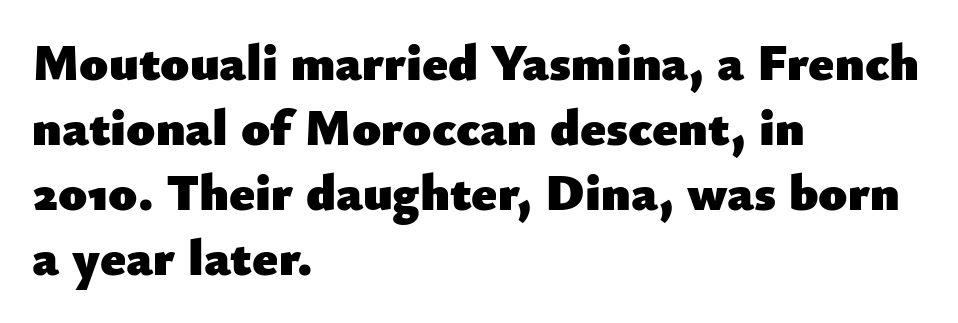
Q: Is the text bold? A: Yes.
Q: Is the text italic (slanted)? A: No, it is upright.
Q: Is the typeface a serif or a sans-serif typeface? A: Sans-serif.
Q: Is the text underlined? A: No.
Q: How is the paragraph aligned? A: Left-aligned.
Q: Is the spacing between letters normal or unusually wide? A: Normal.
Q: Is the spacing between lines tight, normal or loose? A: Normal.
Q: Width (condensed, normal, or wide)? A: Normal.
Q: Stroke contrast? A: Low.
Q: x-height? A: Small.
Q: Monospaced? A: No.
